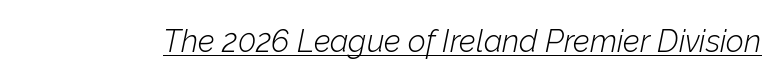
Q: Is the text bold? A: No.
Q: Is the text italic (slanted)? A: Yes, it leans right by about 12 degrees.
Q: Is the text underlined? A: Yes.
Q: Is the spacing between letters normal or unusually wide? A: Normal.
Q: Width (condensed, normal, or wide)? A: Normal.
Q: Stroke contrast? A: Low.
Q: x-height? A: Medium.
Q: Monospaced? A: No.
